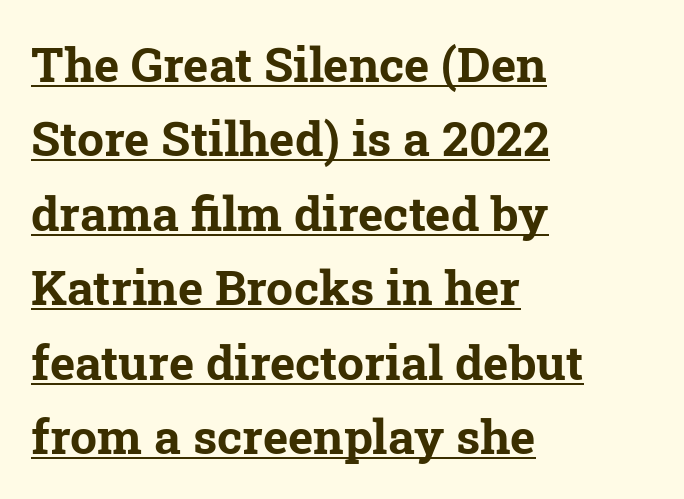
The image shows 48 px bold serif type; set left-aligned, normal line spacing (1.55x), normal letter spacing, underlined; low stroke contrast and a medium x-height.
